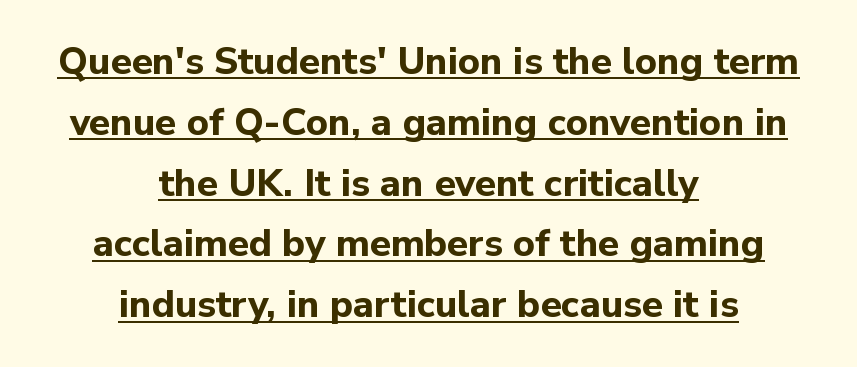
Vertical spacing — default. One-word summary of the alignment: center. The rendering uses the underline text-decoration. This sample has the flowing, uneven cadence of proportional lettering. This is sans-serif lettering, the kind often seen on screens and signage. This sample uses an upright cut, with every glyph sitting square on the baseline.
